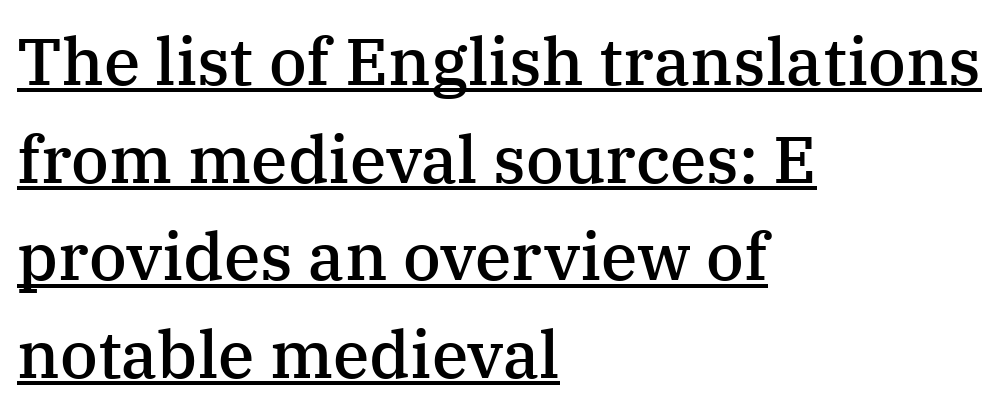
The image shows 66 px semibold serif type, upright; set left-aligned, normal line spacing (1.48x), normal letter spacing, underlined; medium stroke contrast and a medium x-height.
